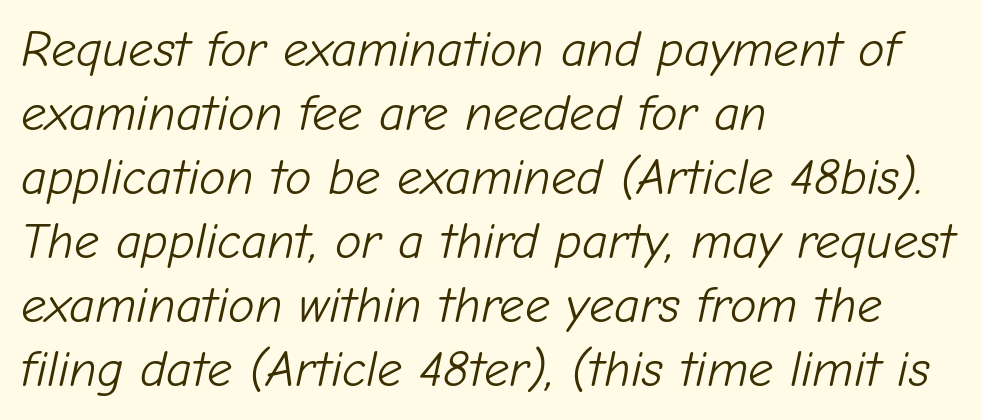
Each stroke keeps to a modest, everyday thickness or less. Regarding leading, the lines here are spaced in the standard way. Posture: slanted. The string is rendered with underlining switched off. The typesetter chose a ragged-right arrangement here.
